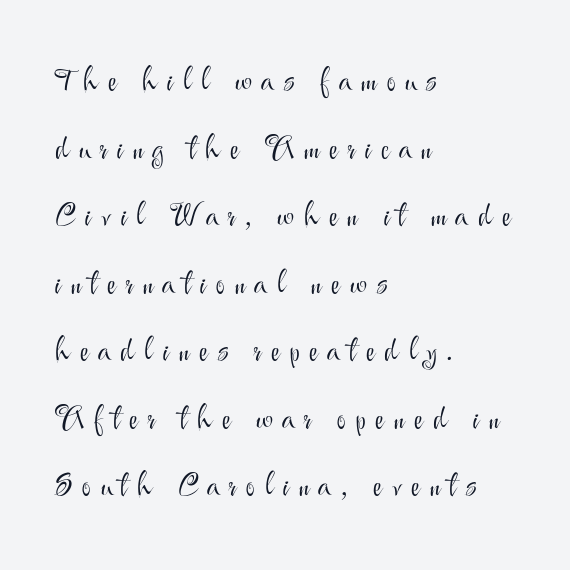
The weight tops out at a normal text grade. The specimen omits any rule beneath the text block's lines. If you drew a ruler down the left edge, every line would touch it.
